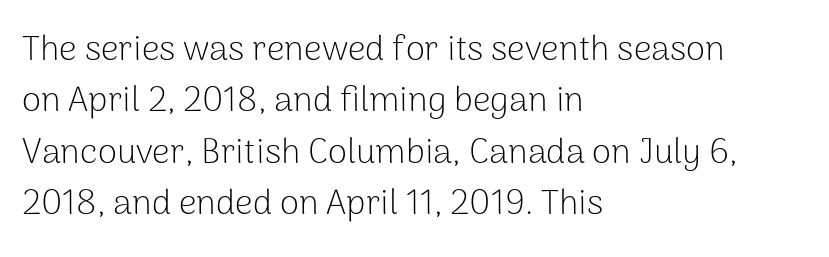
{"serif": "no", "italic": "no", "bold": "no", "weight": "light", "width": "normal", "stroke_contrast": "low", "x_height": "medium", "monospaced": "no", "underline": "no", "align": "left", "line_spacing": "normal", "line_spacing_ratio": 1.47, "letter_spacing": "normal", "letter_spacing_em": 0.0, "glyph_px": 35}
